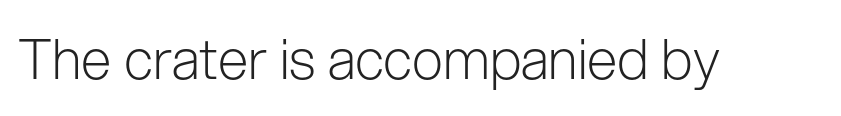
{"serif": "no", "italic": "no", "bold": "no", "weight": "light", "width": "normal", "stroke_contrast": "low", "x_height": "medium", "monospaced": "no", "underline": "no", "letter_spacing": "normal", "letter_spacing_em": 0.0, "glyph_px": 55}
